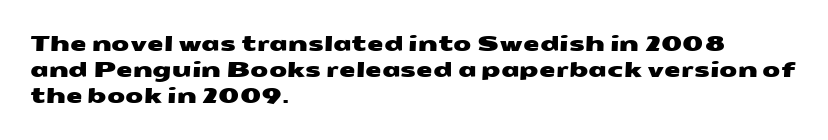
{"underline": "no", "align": "left", "line_spacing": "normal", "line_spacing_ratio": 1.25, "letter_spacing": "normal", "letter_spacing_em": 0.0, "glyph_px": 21}
